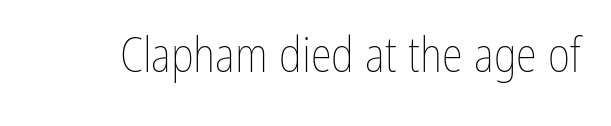
The image shows 48 px thin, condensed type, upright; set normal letter spacing, not underlined; low stroke contrast and a medium x-height.
